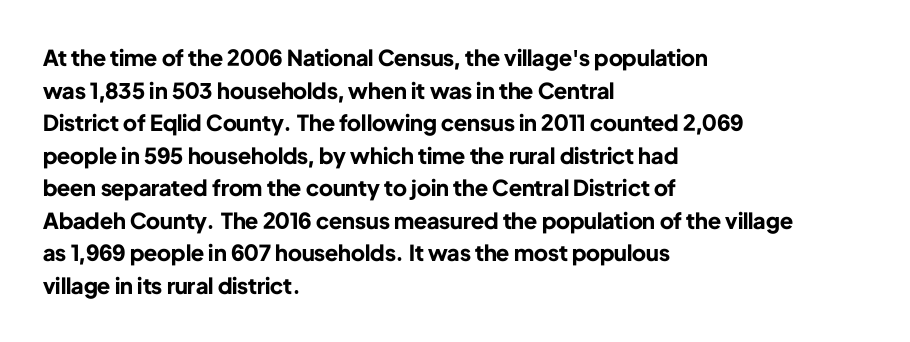
Q: Is the text bold? A: Yes.
Q: Is the text italic (slanted)? A: No, it is upright.
Q: Is the text underlined? A: No.
Q: How is the paragraph aligned? A: Left-aligned.
Q: Is the spacing between letters normal or unusually wide? A: Normal.
Q: Is the spacing between lines tight, normal or loose? A: Normal.
